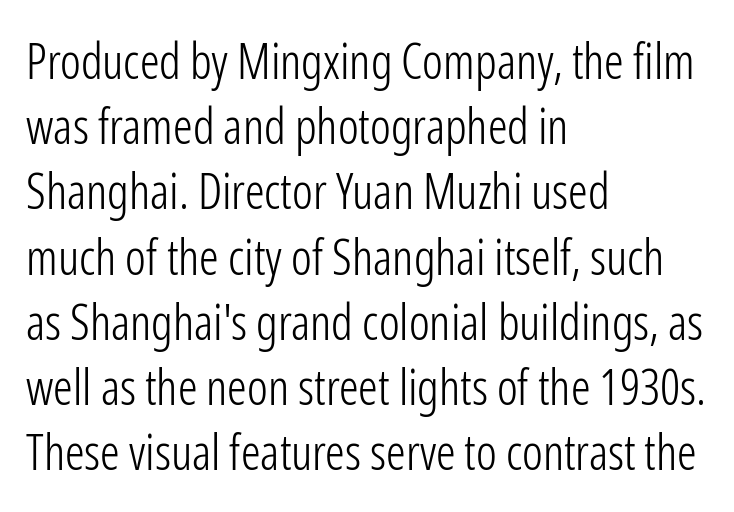
The image shows 49 px light, condensed sans-serif type, upright; set left-aligned, normal line spacing (1.33x), normal letter spacing, not underlined; low stroke contrast and a medium x-height.
